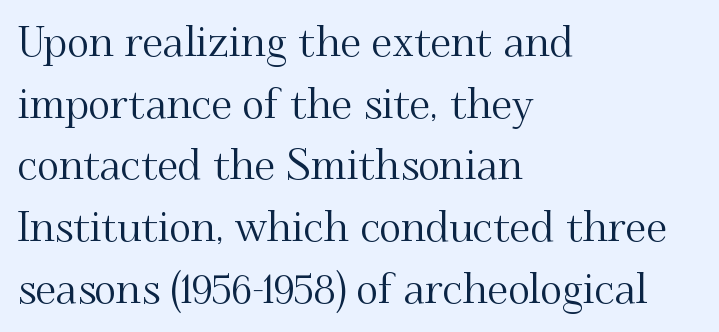
Just letters on the line, the space beneath them empty. The rendering keeps characters at their native spacing. The lines sit at an ordinary, default distance from one another. The typesetter chose a ragged-right arrangement here. The letters advance in unequal steps, a hallmark of proportional type.
